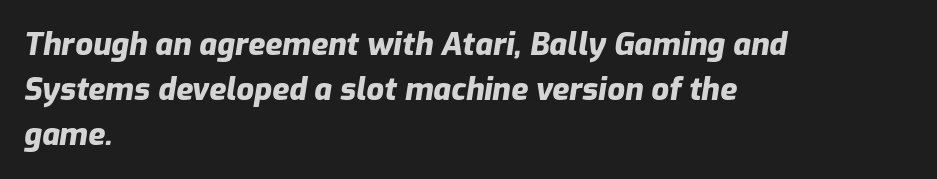
The image shows 31 px heavy type, italic (leaning right); set left-aligned, normal line spacing (1.45x), normal letter spacing, not underlined; low stroke contrast and a medium x-height.
